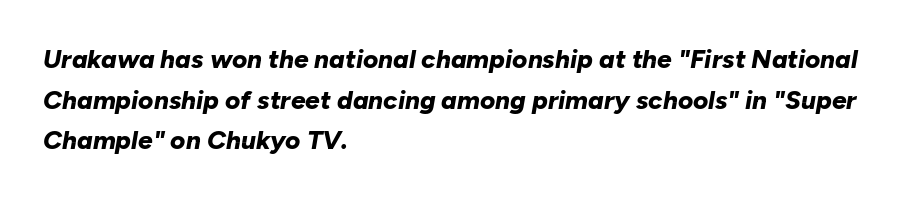
{"italic": "yes", "lean": "right", "slant_degrees": 10, "bold": "yes", "underline": "no", "align": "left", "line_spacing": "normal", "line_spacing_ratio": 1.56, "letter_spacing": "normal", "letter_spacing_em": 0.0, "glyph_px": 26}
